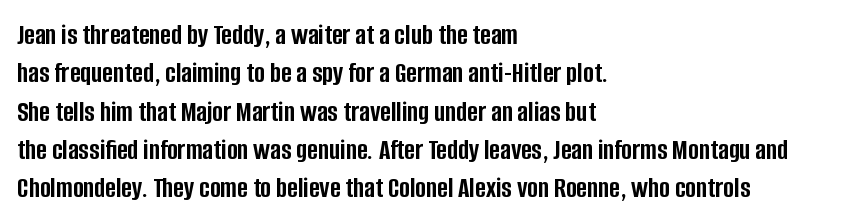
{"serif": "no", "italic": "no", "bold": "yes", "weight": "semibold", "width": "condensed", "stroke_contrast": "low", "x_height": "large", "monospaced": "no", "underline": "no", "align": "left", "line_spacing": "normal", "line_spacing_ratio": 1.32, "letter_spacing": "normal", "letter_spacing_em": 0.0, "glyph_px": 29}
